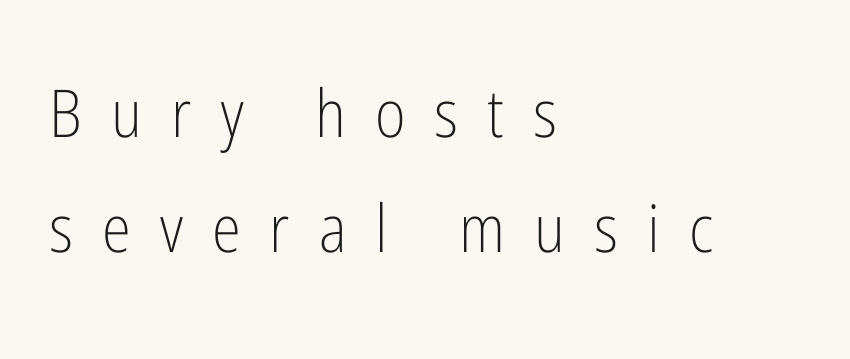
The image shows 66 px light, condensed sans-serif type, upright; set left-aligned, line spacing 1.75x, unusually wide letter spacing (+0.44 em), not underlined; low stroke contrast and a medium x-height.
